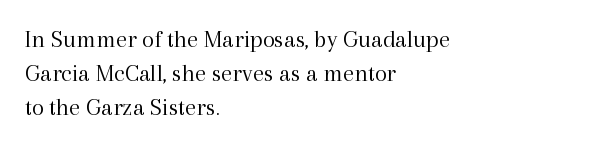
Q: Is the text bold? A: No.
Q: Is the text italic (slanted)? A: No, it is upright.
Q: Is the text underlined? A: No.
Q: How is the paragraph aligned? A: Left-aligned.
Q: Is the spacing between letters normal or unusually wide? A: Normal.
Q: Is the spacing between lines tight, normal or loose? A: Normal.
